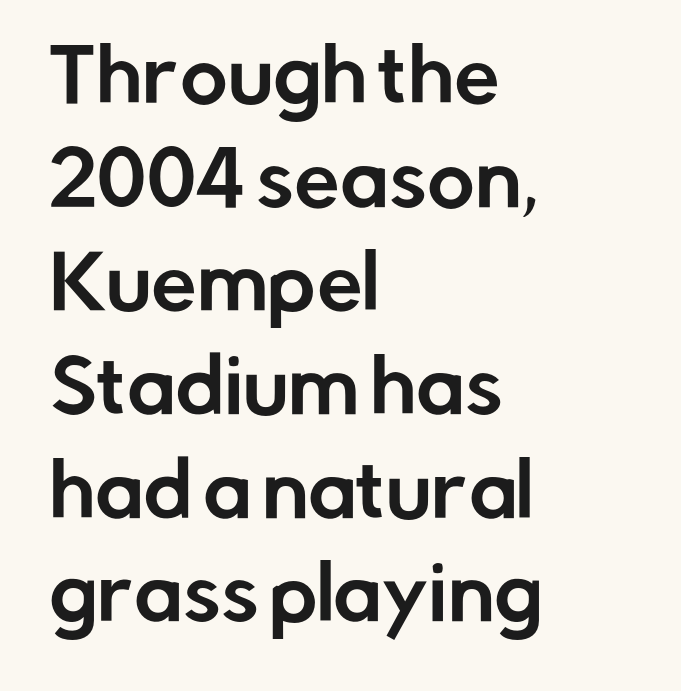
Every stem runs plumb, perpendicular to the baseline. Note the varied advance widths — an 'i' is clearly narrower than an 'm'. Regular leading. Anything drawn beneath the words? Only blank space. One-word summary of the alignment: left. Unlike a traditional serif, this face leaves its strokes unadorned.
